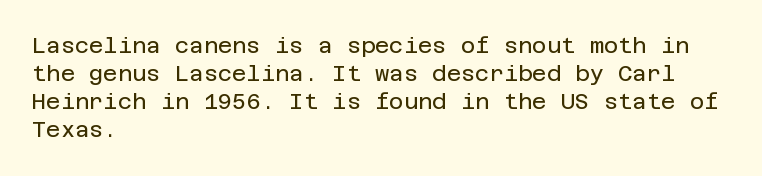
Normally led — the rows are evenly, conventionally spaced. Underlining? Definitely not there. The axis of the letterforms is exactly vertical. The passage is arranged the way most books set body copy — flush left. Default kerning and tracking; the words read as compact shapes.
